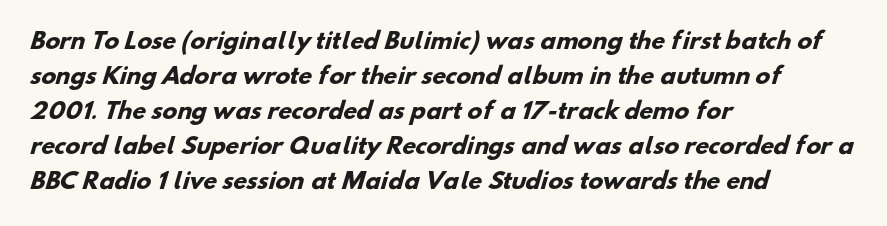
{"bold": "yes", "underline": "no", "align": "left", "line_spacing": "normal", "line_spacing_ratio": 1.59, "letter_spacing": "normal", "letter_spacing_em": 0.0, "glyph_px": 22}
